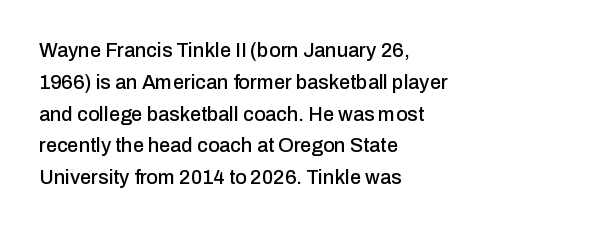
Q: Is the text italic (slanted)? A: No, it is upright.
Q: Is the text underlined? A: No.
Q: How is the paragraph aligned? A: Left-aligned.
Q: Is the spacing between letters normal or unusually wide? A: Normal.
Q: Is the spacing between lines tight, normal or loose? A: Normal.
